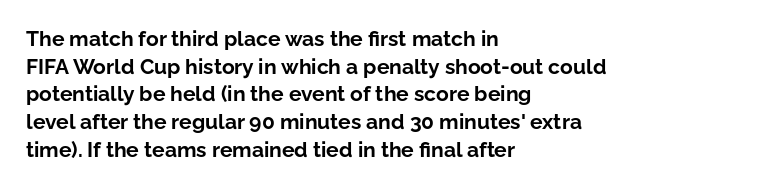
{"italic": "no", "bold": "yes", "underline": "no", "align": "left", "line_spacing": "normal", "line_spacing_ratio": 1.32, "letter_spacing": "normal", "letter_spacing_em": 0.0, "glyph_px": 21}
